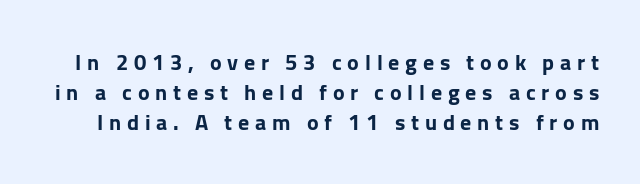
Q: Is the text bold? A: Yes.
Q: Is the text italic (slanted)? A: No, it is upright.
Q: Is the text underlined? A: No.
Q: Is the spacing between letters normal or unusually wide? A: Unusually wide.
Q: Is the spacing between lines tight, normal or loose? A: Normal.
